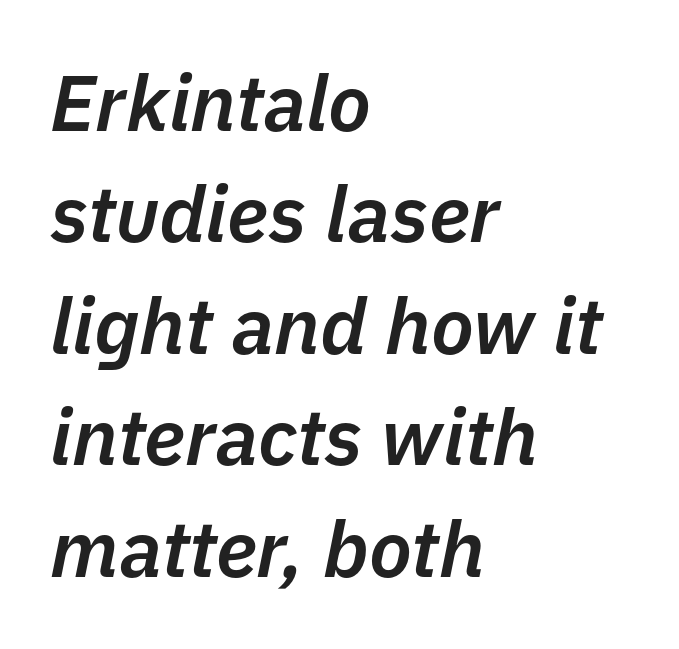
The image shows 79 px semibold type, italic (leaning right); set left-aligned, normal line spacing (1.41x), normal letter spacing, not underlined; low stroke contrast and a medium x-height.
